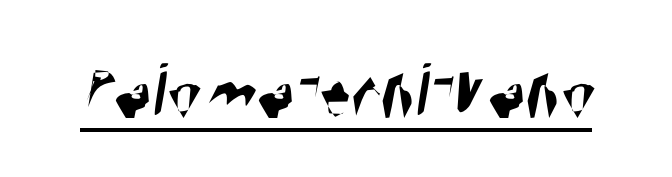
Q: Is the typeface a serif or a sans-serif typeface? A: Sans-serif.
Q: Is the text underlined? A: Yes.
Q: Is the spacing between letters normal or unusually wide? A: Normal.
Q: Width (condensed, normal, or wide)? A: Condensed.
Q: Stroke contrast? A: High.
Q: x-height? A: Large.
Q: Monospaced? A: No.
